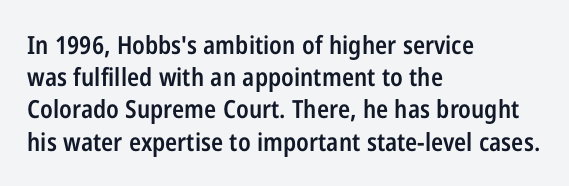
The image shows 25 px text type, upright; set left-aligned, normal line spacing (1.29x), normal letter spacing, not underlined.
